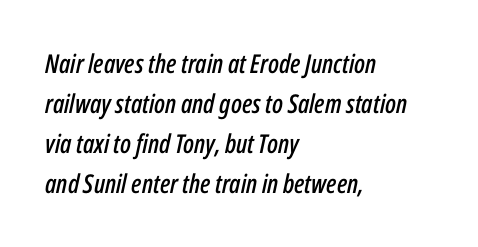
Q: Is the text italic (slanted)? A: Yes, it leans right by about 12 degrees.
Q: Is the text underlined? A: No.
Q: How is the paragraph aligned? A: Left-aligned.
Q: Is the spacing between letters normal or unusually wide? A: Normal.
Q: Is the spacing between lines tight, normal or loose? A: Normal.
